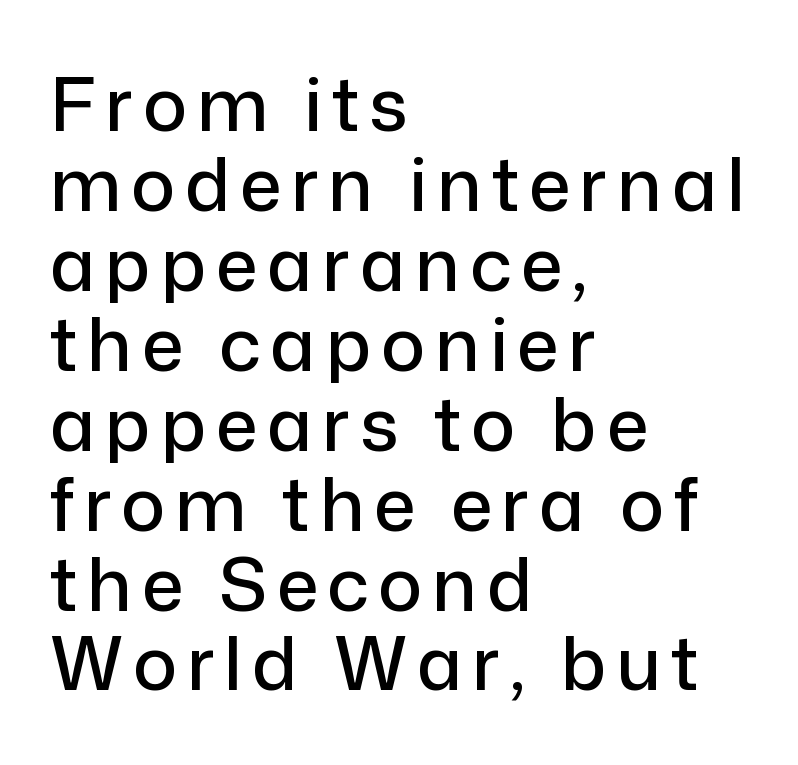
Q: Is the text italic (slanted)? A: No, it is upright.
Q: Is the typeface a serif or a sans-serif typeface? A: Sans-serif.
Q: Is the text underlined? A: No.
Q: How is the paragraph aligned? A: Left-aligned.
Q: Is the spacing between lines tight, normal or loose? A: Tight.
Q: Width (condensed, normal, or wide)? A: Normal.
Q: Stroke contrast? A: Low.
Q: x-height? A: Medium.
Q: Monospaced? A: No.
